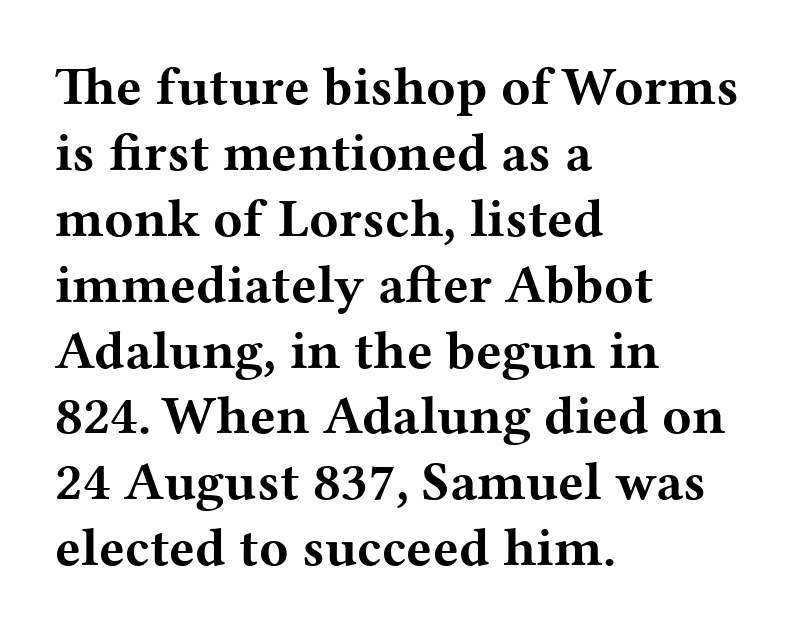
The image shows 54 px bold, wide serif type, upright; set left-aligned, line spacing 1.22x, normal letter spacing, not underlined; medium stroke contrast and a medium x-height.
